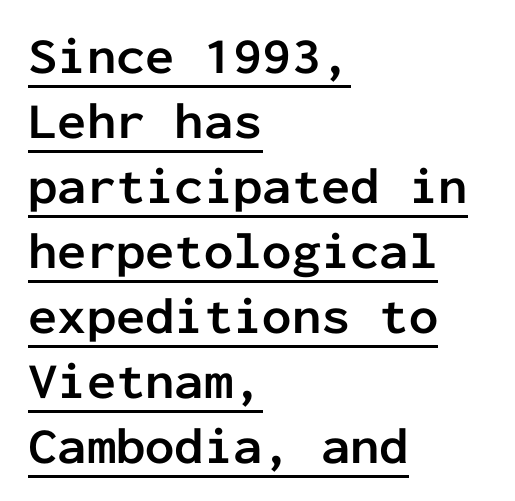
Q: Is the text bold? A: Yes.
Q: Is the text italic (slanted)? A: No, it is upright.
Q: Is the typeface a serif or a sans-serif typeface? A: Sans-serif.
Q: Is the text underlined? A: Yes.
Q: How is the paragraph aligned? A: Left-aligned.
Q: Is the spacing between letters normal or unusually wide? A: Normal.
Q: Is the spacing between lines tight, normal or loose? A: Normal.
Q: Width (condensed, normal, or wide)? A: Normal.
Q: Stroke contrast? A: Low.
Q: x-height? A: Medium.
Q: Monospaced? A: Yes.
